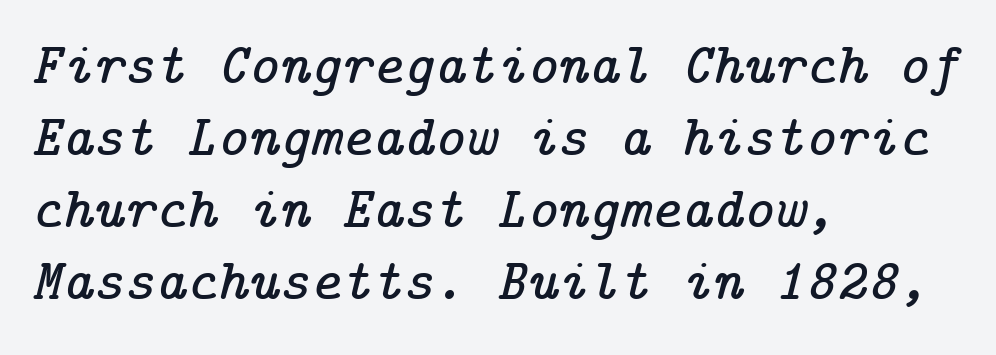
The gaps between neighbouring characters are ordinary and unremarkable. Descender tails drop into unmarked territory. Serif or sans? Serif — the stroke terminals have little feet. The axis of the letterforms is tilted away from vertical. The paragraph has a hard left edge and a soft right edge.
